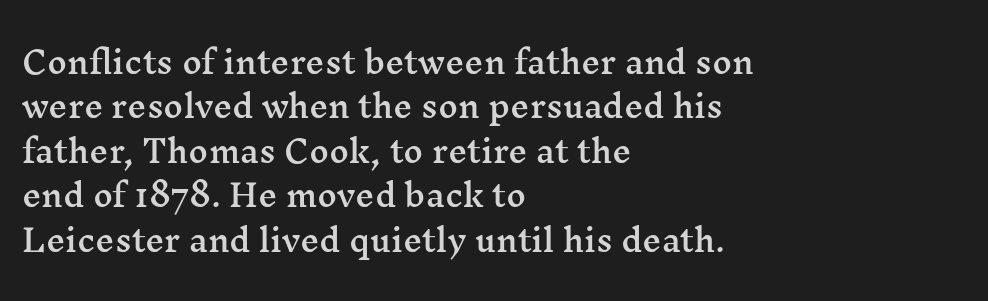
The image shows 30 px wide serif type, upright; set left-aligned, normal line spacing (1.48x), normal letter spacing, not underlined; medium stroke contrast and a medium x-height.
